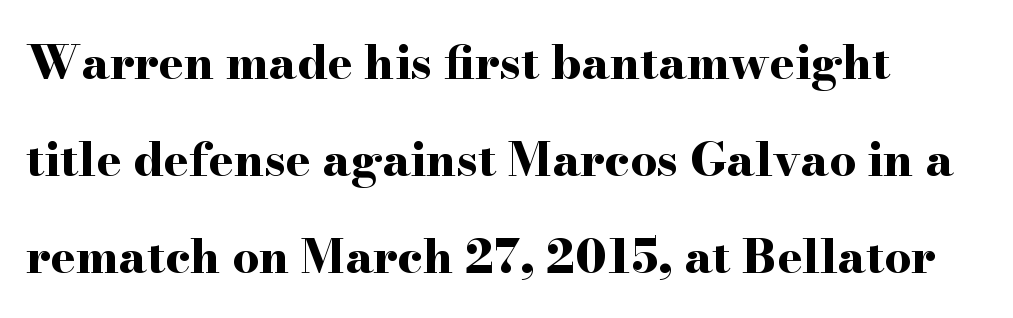
These lines are rendered in a variable-pitch font. The string is rendered with underlining switched off. Ordinary non-slanted type is in use. All the whitespace from short lines collects on the right. Serifs: yes, visible at the terminals of the letterforms. This rendering leaves character spacing at its baseline value.
